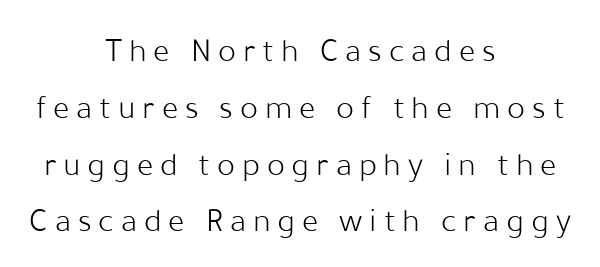
{"serif": "no", "italic": "no", "bold": "no", "weight": "light", "width": "normal", "stroke_contrast": "low", "x_height": "medium", "monospaced": "no", "underline": "no", "align": "center", "line_spacing": "normal", "line_spacing_ratio": 1.67, "letter_spacing": "wide", "letter_spacing_em": 0.2, "glyph_px": 34}
